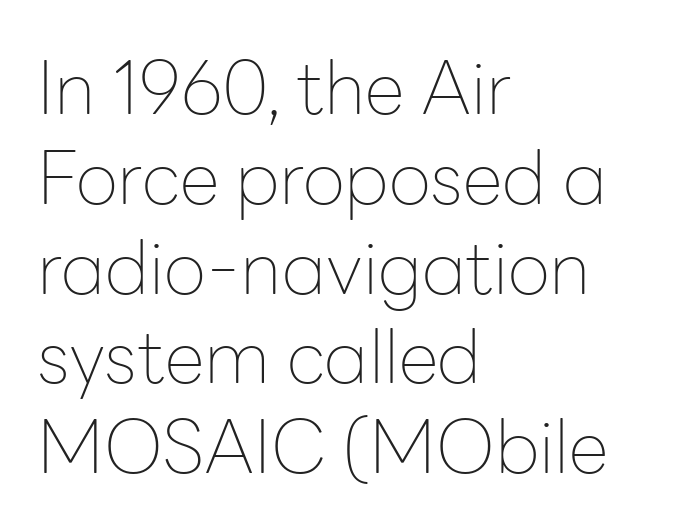
{"serif": "no", "italic": "no", "bold": "no", "weight": "thin", "width": "normal", "stroke_contrast": "low", "x_height": "medium", "monospaced": "no", "underline": "no", "align": "left", "line_spacing_ratio": 1.23, "letter_spacing": "normal", "letter_spacing_em": 0.0, "glyph_px": 73}
